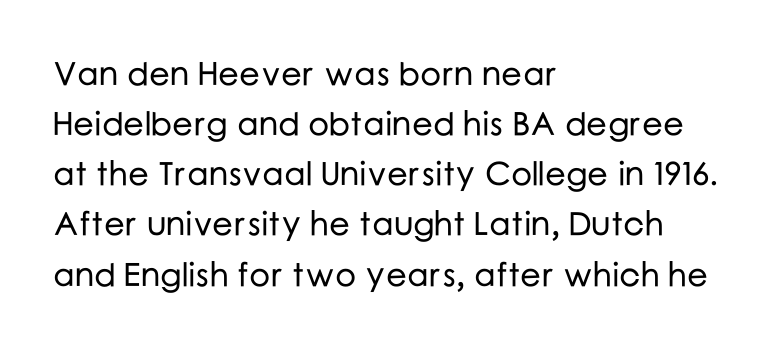
The image shows 33 px sans-serif type, upright; set left-aligned, normal line spacing (1.52x), normal letter spacing, not underlined; low stroke contrast and a medium x-height.
